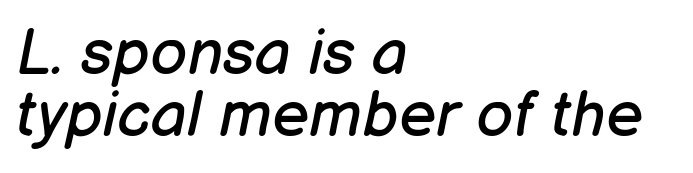
Q: Is the text bold? A: No.
Q: Is the text italic (slanted)? A: Yes, it leans right by about 12 degrees.
Q: Is the text underlined? A: No.
Q: How is the paragraph aligned? A: Left-aligned.
Q: Is the spacing between letters normal or unusually wide? A: Normal.
Q: Is the spacing between lines tight, normal or loose? A: Tight.
Q: Width (condensed, normal, or wide)? A: Normal.
Q: Stroke contrast? A: Low.
Q: x-height? A: Medium.
Q: Monospaced? A: No.
